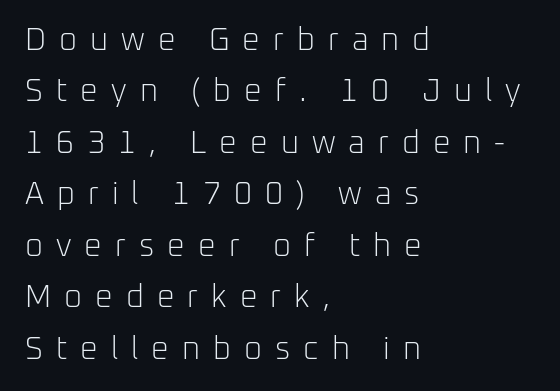
The image shows 31 px light sans-serif type, upright; set left-aligned, normal line spacing (1.66x), unusually wide letter spacing (+0.42 em), not underlined; low stroke contrast and a medium x-height.
